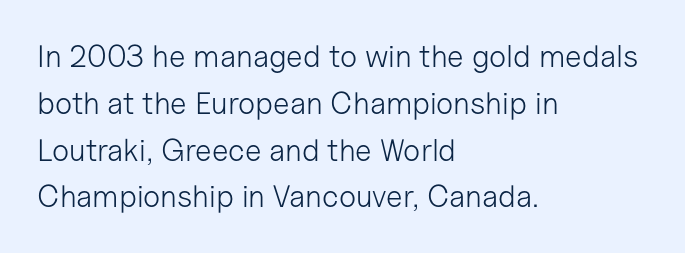
Unlike italic type, these characters show no tilt at all. Evenly set lines give the paragraph a standard silhouette. The space beneath each line is pristine and unruled. Here the designer chose a conventional face with non-uniform glyph widths. On a weight scale, this lands at 450 or below. Standard letterfit; no display-style spreading of the glyphs.
